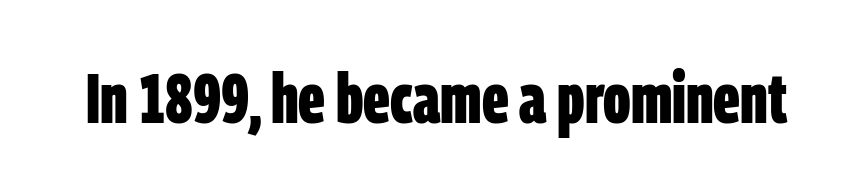
{"serif": "no", "bold": "yes", "weight": "bold", "width": "condensed", "stroke_contrast": "low", "x_height": "large", "monospaced": "no", "underline": "no", "letter_spacing": "normal", "letter_spacing_em": 0.0, "glyph_px": 70}
